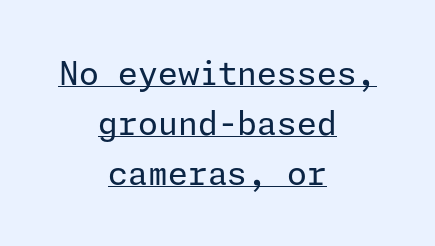
Q: Is the text bold? A: No.
Q: Is the text italic (slanted)? A: No, it is upright.
Q: Is the typeface a serif or a sans-serif typeface? A: Sans-serif.
Q: Is the text underlined? A: Yes.
Q: How is the paragraph aligned? A: Centered.
Q: Is the spacing between letters normal or unusually wide? A: Normal.
Q: Is the spacing between lines tight, normal or loose? A: Normal.
Q: Width (condensed, normal, or wide)? A: Normal.
Q: Stroke contrast? A: Low.
Q: x-height? A: Medium.
